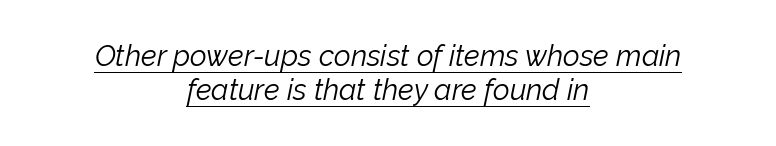
{"italic": "yes", "lean": "right", "slant_degrees": 12, "bold": "no", "weight": "light", "width": "normal", "stroke_contrast": "low", "x_height": "medium", "monospaced": "no", "underline": "yes", "align": "center", "line_spacing_ratio": 1.18, "letter_spacing": "normal", "letter_spacing_em": 0.0, "glyph_px": 29}
